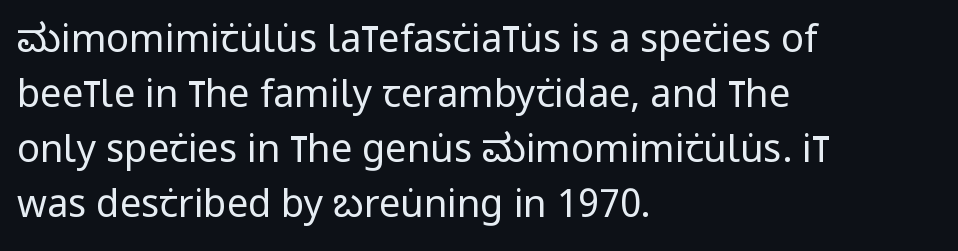
{"serif": "no", "italic": "no", "bold": "no", "weight": "regular", "width": "condensed", "stroke_contrast": "low", "x_height": "large", "monospaced": "no", "underline": "no", "align": "left", "line_spacing": "normal", "line_spacing_ratio": 1.45, "letter_spacing": "normal", "letter_spacing_em": 0.0, "glyph_px": 38}
